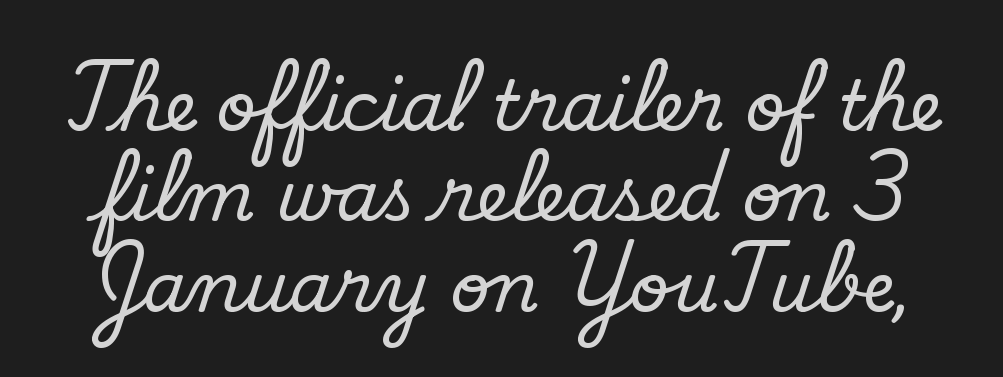
The image shows 69 px regular-weight sans-serif type; set normal line spacing (1.31x), normal letter spacing, not underlined; low stroke contrast and a small x-height.
